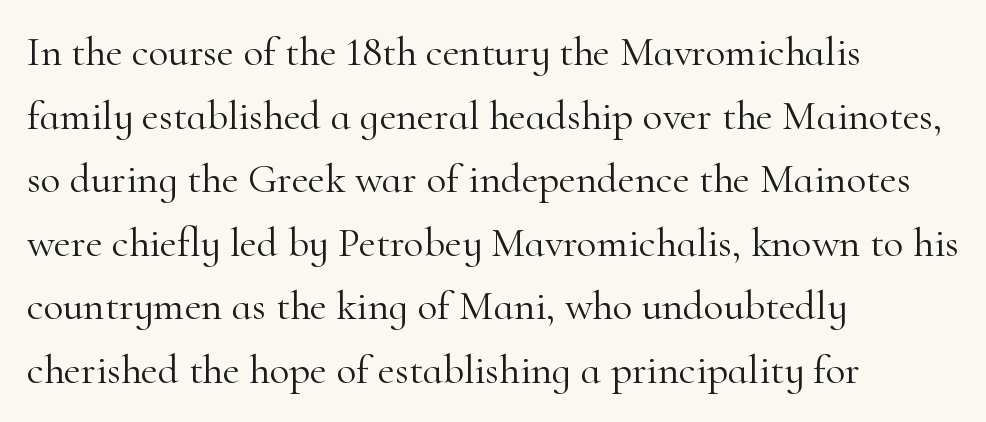
The image shows 41 px light serif type, upright; set left-aligned, normal line spacing (1.55x), normal letter spacing, not underlined; high stroke contrast and a small x-height.
